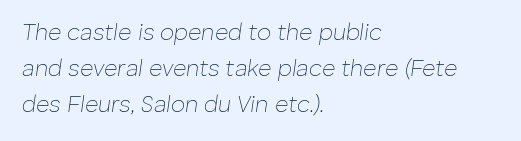
Stems here are at most as thick as an everyday book face. Standard letterfit; no display-style spreading of the glyphs. One glance says typical: line gaps are just what's usual. One-word summary of the alignment: left. Slant detected: the letters are inclined. Lines of text with bare space underneath.
